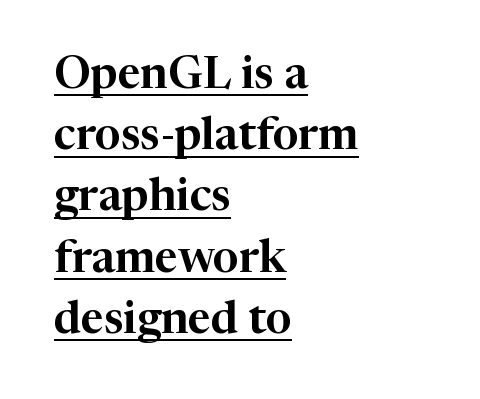
{"serif": "yes", "italic": "no", "width": "normal", "stroke_contrast": "high", "x_height": "medium", "monospaced": "no", "underline": "yes", "align": "left", "line_spacing": "normal", "line_spacing_ratio": 1.36, "letter_spacing": "normal", "letter_spacing_em": 0.0, "glyph_px": 45}
